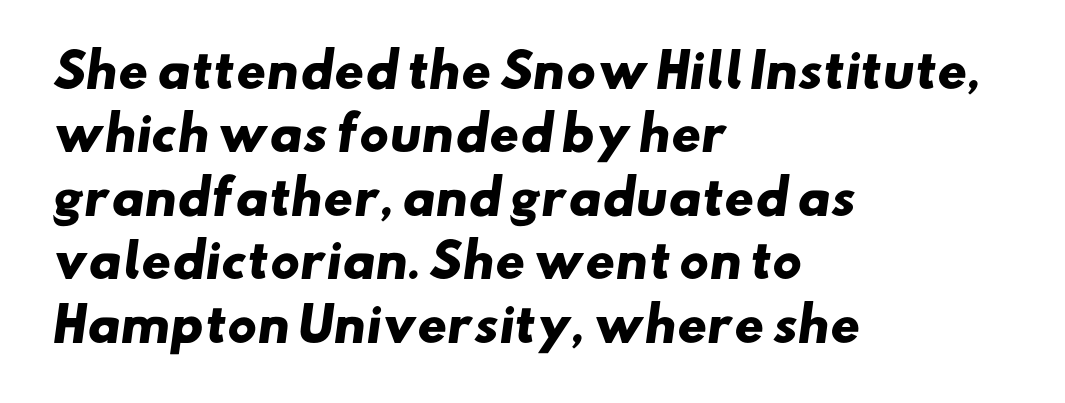
{"serif": "no", "bold": "yes", "weight": "heavy", "width": "wide", "stroke_contrast": "low", "x_height": "small", "monospaced": "no", "underline": "no", "align": "left", "line_spacing": "normal", "line_spacing_ratio": 1.38, "letter_spacing": "normal", "letter_spacing_em": 0.0, "glyph_px": 46}
